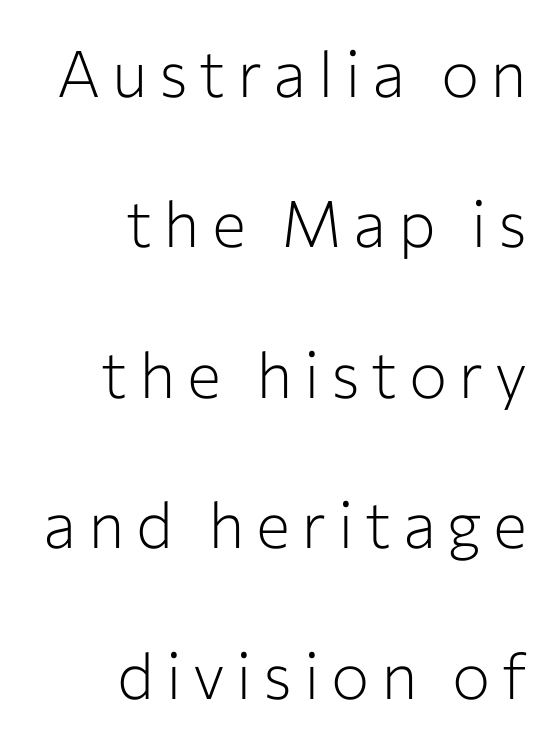
The image shows 64 px light sans-serif type, upright; set right-aligned, loose line spacing (2.35x), not underlined; low stroke contrast and a medium x-height.
